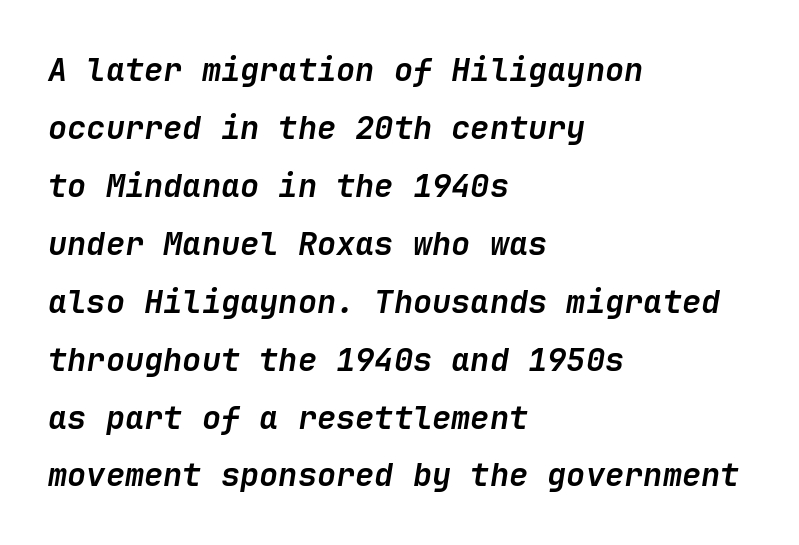
Q: Is the text bold? A: Yes.
Q: Is the text italic (slanted)? A: Yes, it leans right by about 9 degrees.
Q: Is the text underlined? A: No.
Q: How is the paragraph aligned? A: Left-aligned.
Q: Is the spacing between letters normal or unusually wide? A: Normal.
Q: Width (condensed, normal, or wide)? A: Normal.
Q: Stroke contrast? A: Low.
Q: x-height? A: Medium.
